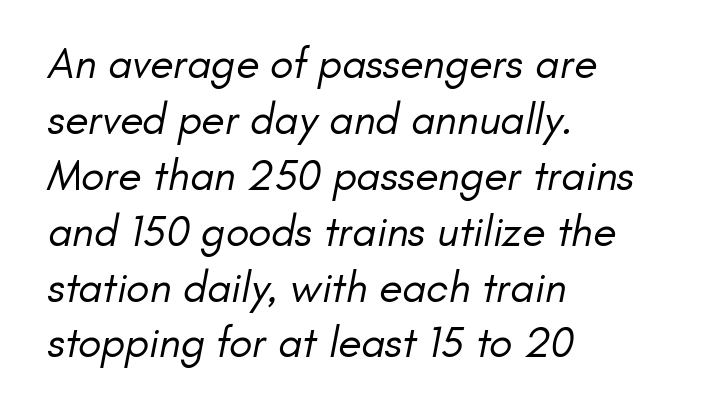
Q: Is the text bold? A: No.
Q: Is the typeface a serif or a sans-serif typeface? A: Sans-serif.
Q: Is the text underlined? A: No.
Q: How is the paragraph aligned? A: Left-aligned.
Q: Is the spacing between letters normal or unusually wide? A: Normal.
Q: Is the spacing between lines tight, normal or loose? A: Normal.
Q: Width (condensed, normal, or wide)? A: Normal.
Q: Stroke contrast? A: Low.
Q: x-height? A: Small.
Q: Monospaced? A: No.
